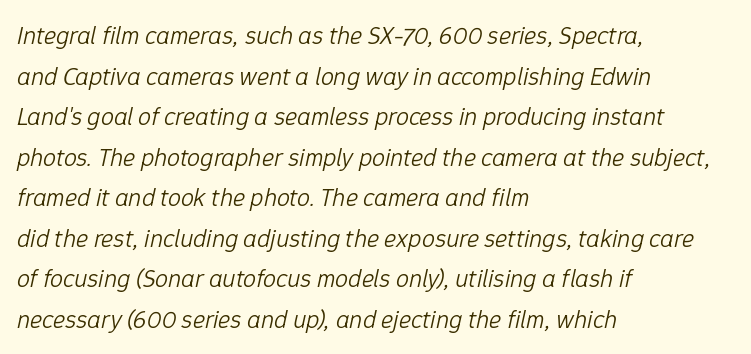
The image shows 26 px text type, italic (leaning right); set left-aligned, normal line spacing (1.56x), normal letter spacing, not underlined.
